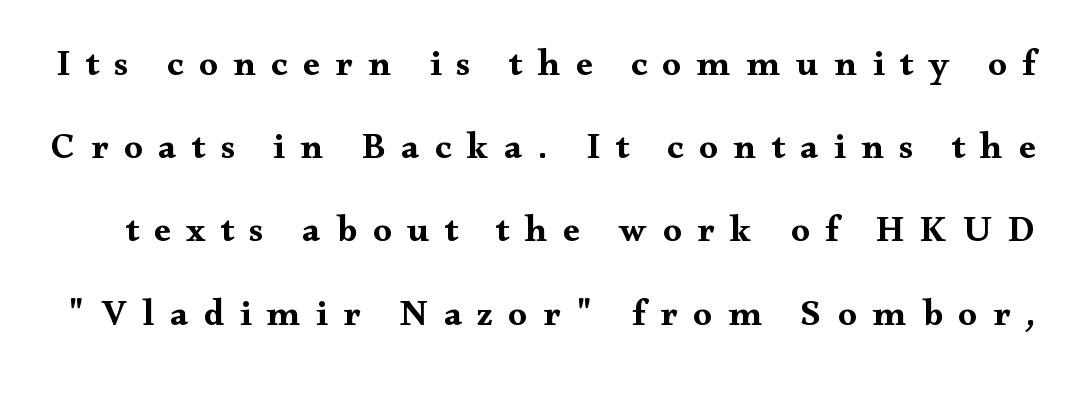
The image shows 37 px wide serif type, upright; set loose line spacing (2.25x), unusually wide letter spacing (+0.42 em), not underlined; medium stroke contrast and a small x-height.
